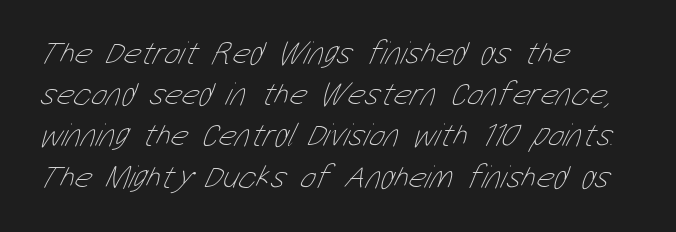
Q: Is the text bold? A: No.
Q: Is the text underlined? A: No.
Q: How is the paragraph aligned? A: Left-aligned.
Q: Is the spacing between letters normal or unusually wide? A: Normal.
Q: Is the spacing between lines tight, normal or loose? A: Normal.
Q: Width (condensed, normal, or wide)? A: Condensed.
Q: Stroke contrast? A: Low.
Q: x-height? A: Medium.
Q: Monospaced? A: No.
